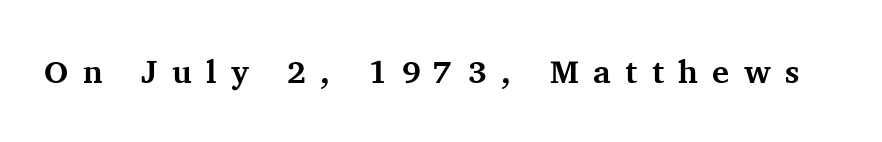
The image shows 32 px bold serif type, upright; set unusually wide letter spacing (+0.45 em), not underlined; medium stroke contrast and a medium x-height.
